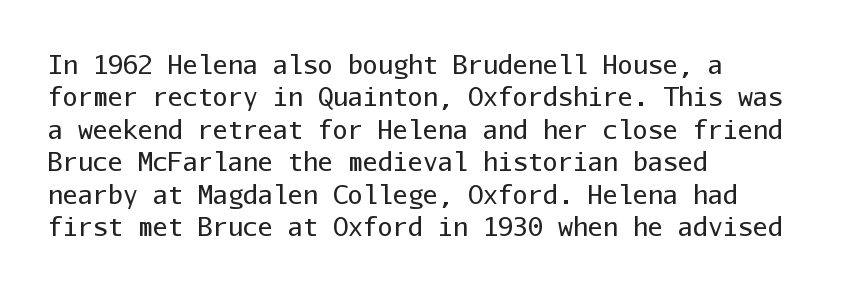
The image shows 25 px text type, upright; set left-aligned, normal line spacing (1.3x), normal letter spacing, not underlined.
